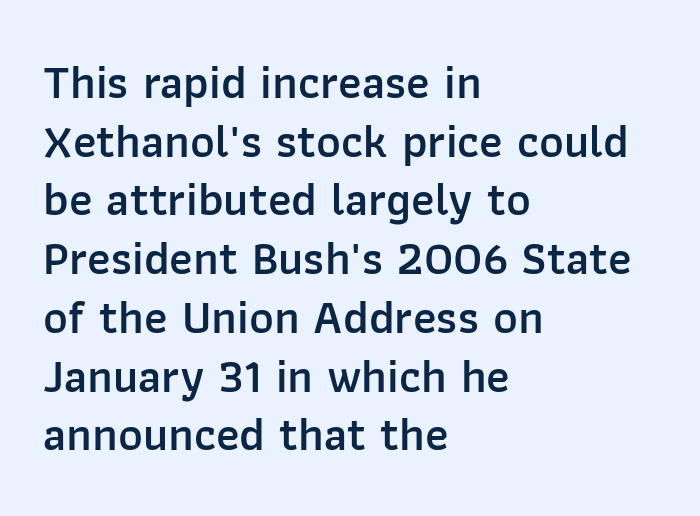
{"serif": "no", "italic": "no", "bold": "semi", "weight": "semibold", "width": "normal", "stroke_contrast": "low", "x_height": "medium", "monospaced": "no", "underline": "no", "align": "left", "line_spacing": "normal", "line_spacing_ratio": 1.25, "letter_spacing": "normal", "letter_spacing_em": 0.0, "glyph_px": 47}
